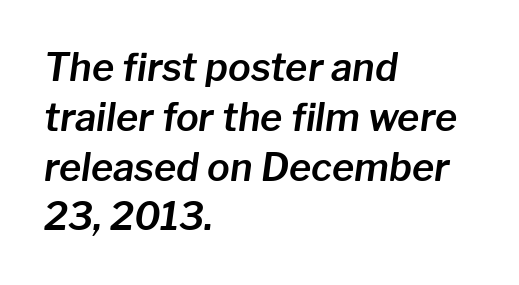
The image shows 38 px text type, italic (leaning right); set left-aligned, normal line spacing (1.31x), normal letter spacing, not underlined; low stroke contrast and a medium x-height.
